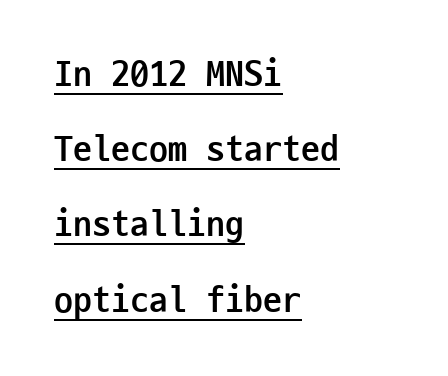
Q: Is the text bold? A: Yes.
Q: Is the text italic (slanted)? A: No, it is upright.
Q: Is the typeface a serif or a sans-serif typeface? A: Sans-serif.
Q: Is the text underlined? A: Yes.
Q: How is the paragraph aligned? A: Left-aligned.
Q: Is the spacing between letters normal or unusually wide? A: Normal.
Q: Is the spacing between lines tight, normal or loose? A: Loose.
Q: Width (condensed, normal, or wide)? A: Condensed.
Q: Stroke contrast? A: Low.
Q: x-height? A: Medium.
Q: Monospaced? A: Yes.
